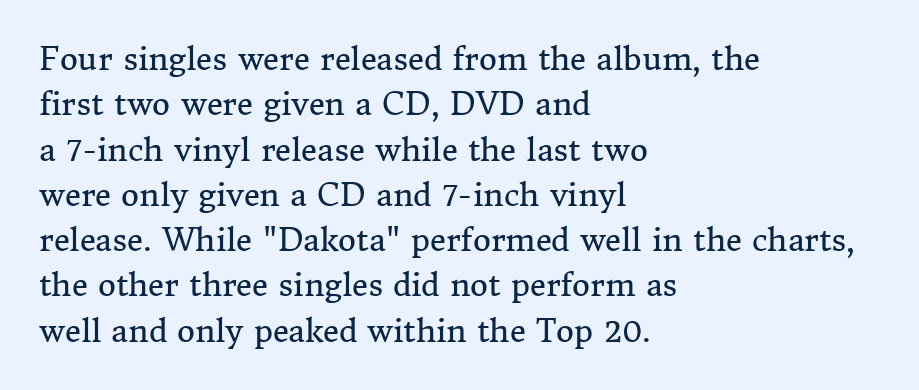
{"serif": "yes", "italic": "no", "bold": "no", "weight": "regular", "width": "normal", "stroke_contrast": "medium", "x_height": "medium", "monospaced": "no", "underline": "no", "align": "left", "line_spacing": "normal", "line_spacing_ratio": 1.46, "letter_spacing": "normal", "letter_spacing_em": 0.0, "glyph_px": 31}
